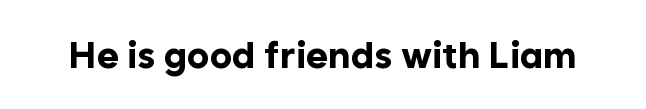
{"serif": "no", "italic": "no", "bold": "yes", "weight": "bold", "width": "normal", "stroke_contrast": "low", "x_height": "medium", "monospaced": "no", "underline": "no", "letter_spacing": "normal", "letter_spacing_em": 0.0, "glyph_px": 37}
